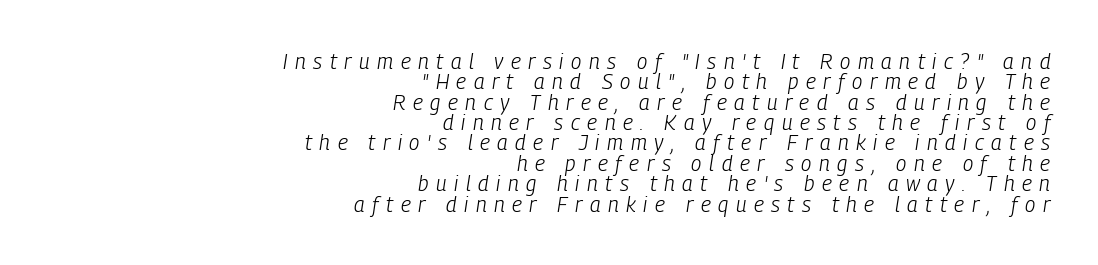
{"italic": "yes", "lean": "right", "slant_degrees": 9, "bold": "no", "underline": "no", "align": "right", "line_spacing": "tight", "line_spacing_ratio": 0.97, "letter_spacing": "wide", "letter_spacing_em": 0.36, "glyph_px": 21}
